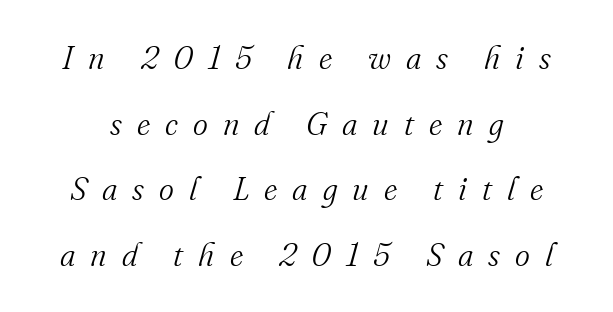
Q: Is the text bold? A: No.
Q: Is the text italic (slanted)? A: Yes, it leans right by about 16 degrees.
Q: Is the typeface a serif or a sans-serif typeface? A: Serif.
Q: Is the text underlined? A: No.
Q: Is the spacing between letters normal or unusually wide? A: Unusually wide.
Q: Is the spacing between lines tight, normal or loose? A: Loose.
Q: Width (condensed, normal, or wide)? A: Normal.
Q: Stroke contrast? A: Medium.
Q: x-height? A: Small.
Q: Monospaced? A: No.
